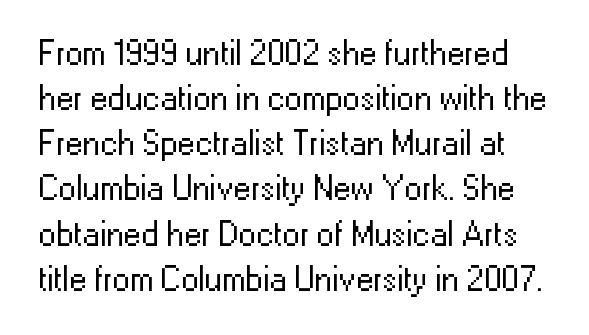
Q: Is the text bold? A: No.
Q: Is the text italic (slanted)? A: No, it is upright.
Q: Is the typeface a serif or a sans-serif typeface? A: Sans-serif.
Q: Is the text underlined? A: No.
Q: Is the spacing between letters normal or unusually wide? A: Normal.
Q: Is the spacing between lines tight, normal or loose? A: Normal.
Q: Width (condensed, normal, or wide)? A: Normal.
Q: Stroke contrast? A: Low.
Q: x-height? A: Medium.
Q: Monospaced? A: No.
